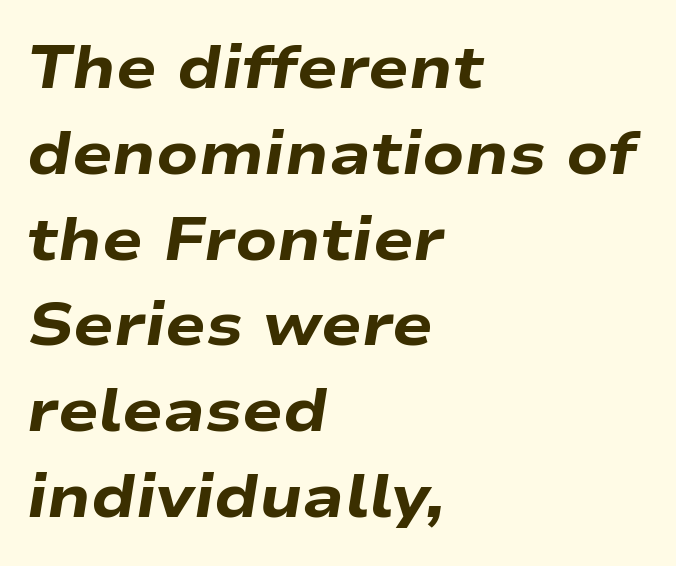
Q: Is the text bold? A: Yes.
Q: Is the text italic (slanted)? A: Yes, it leans right by about 9 degrees.
Q: Is the text underlined? A: No.
Q: How is the paragraph aligned? A: Left-aligned.
Q: Is the spacing between letters normal or unusually wide? A: Normal.
Q: Is the spacing between lines tight, normal or loose? A: Normal.
Q: Width (condensed, normal, or wide)? A: Wide.
Q: Stroke contrast? A: Low.
Q: x-height? A: Medium.
Q: Monospaced? A: No.
